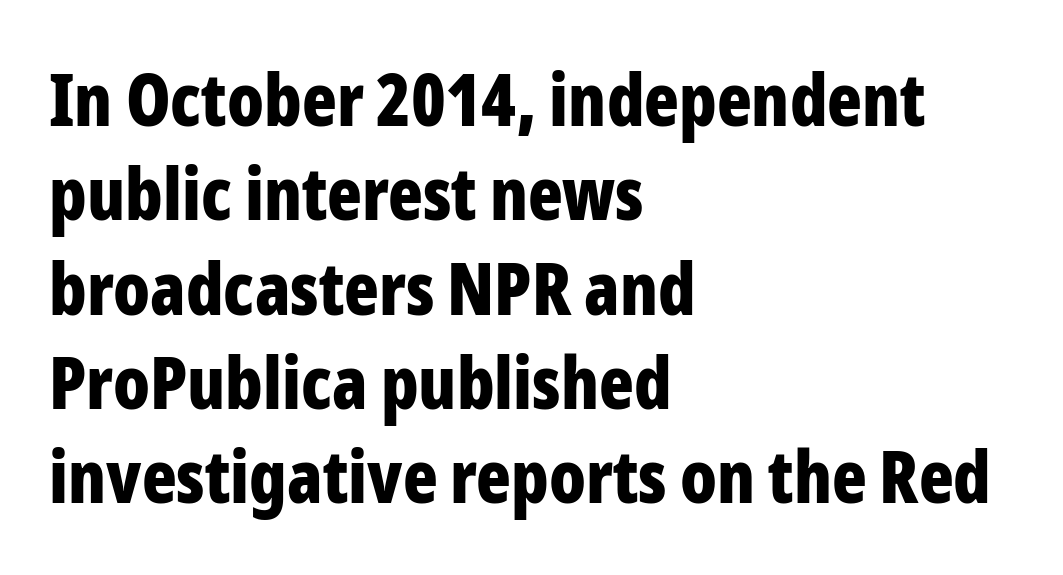
Type without underlining. Vertical spacing — default. In terms of posture, this sample is upright. A typesetter would call this proportional, since set widths differ per character. Does extra space separate the letters? No, they use regular spacing. Heavy-handed strokes throughout: this text is bold.
